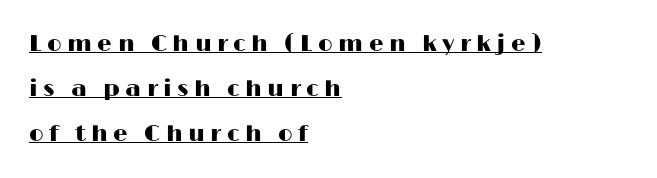
Compared with undecorated copy, this sample adds a rule below the words. Line starts are locked; line ends wander. Loose tracking; the words dissolve into strings of separated letters. Leading: increased. Quick note: not italic, upright.
